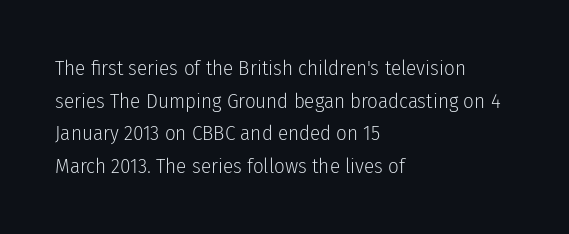
Q: Is the text bold? A: No.
Q: Is the text italic (slanted)? A: No, it is upright.
Q: Is the text underlined? A: No.
Q: How is the paragraph aligned? A: Left-aligned.
Q: Is the spacing between letters normal or unusually wide? A: Normal.
Q: Is the spacing between lines tight, normal or loose? A: Normal.
